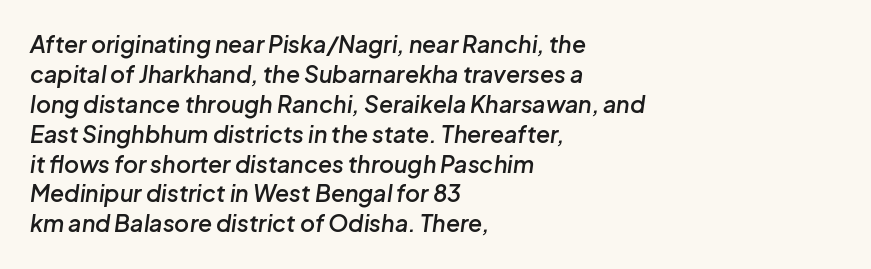
{"italic": "yes", "lean": "right", "slant_degrees": 8, "bold": "semi", "underline": "no", "align": "left", "line_spacing": "normal", "line_spacing_ratio": 1.3, "letter_spacing": "normal", "letter_spacing_em": 0.0, "glyph_px": 23}
